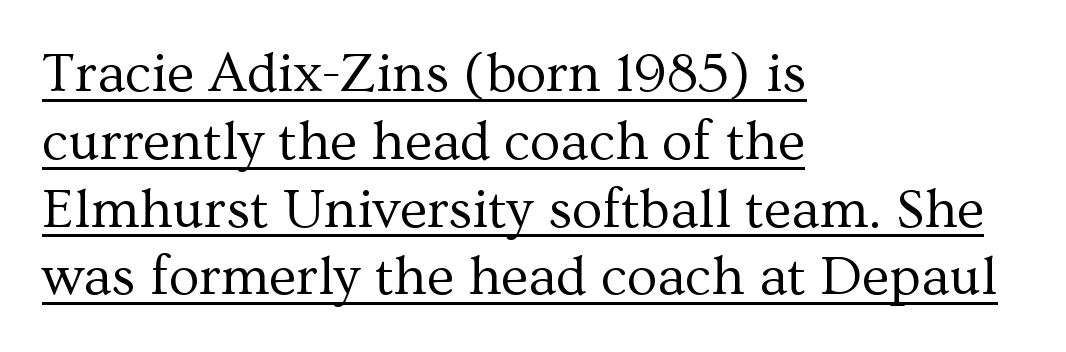
The image shows 56 px regular-weight serif type, upright; set left-aligned, line spacing 1.21x, normal letter spacing, underlined; medium stroke contrast and a medium x-height.
